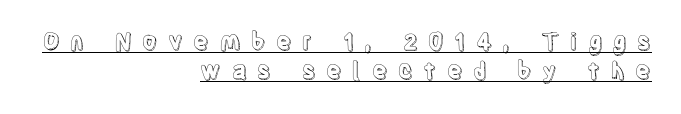
The image shows 23 px text type, upright; set right-aligned, normal line spacing (1.28x), unusually wide letter spacing (+0.45 em), underlined.
